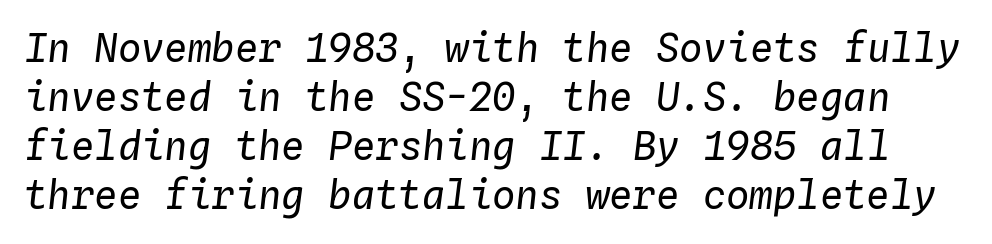
You could count columns in this text — the font is strictly monospaced. Compared with a typical body face, this is equally light or lighter still. Clear beneath every line of the passage. If you drew a line through each stem, it would be angled. This rendering leaves character spacing at its baseline value. The vertical gap from one line to the next is medium.
